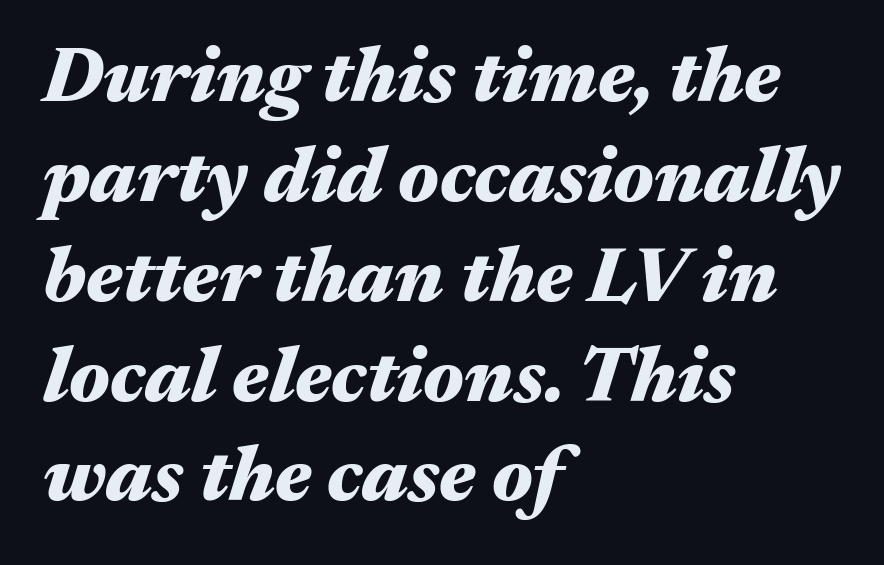
The image shows 78 px heavy, wide type, italic (leaning right); set left-aligned, normal line spacing (1.28x), normal letter spacing, not underlined; medium stroke contrast and a medium x-height.
